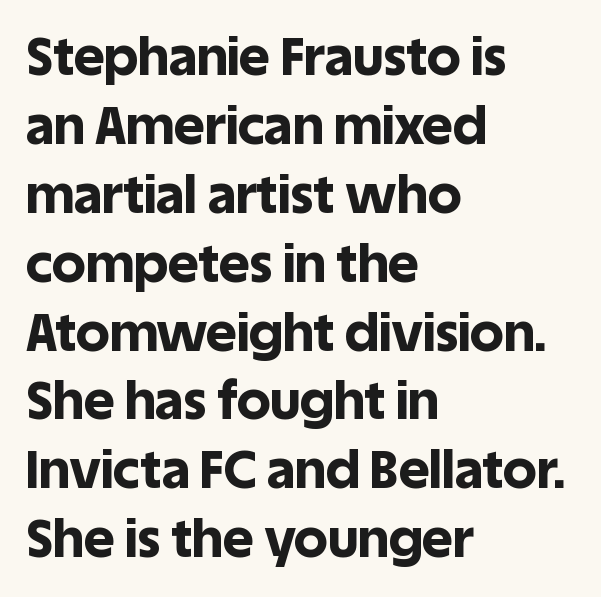
The image shows 53 px bold sans-serif type, upright; set left-aligned, normal line spacing (1.3x), normal letter spacing, not underlined; a large x-height.
